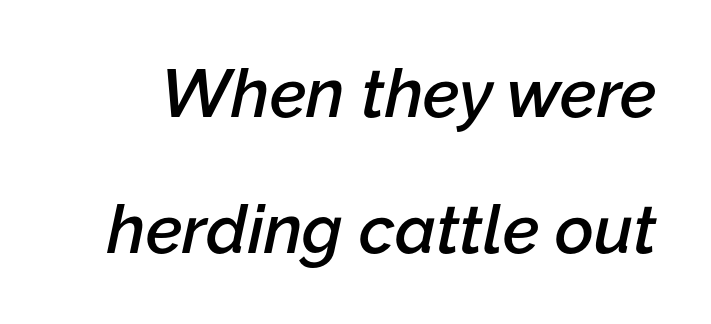
Semibold letterforms, between regular and bold. Unmarked baselines from the first word to the last. Letter spacing: default. Is the type slanted? Yes — the strokes lean at a clear angle. Vertically, the passage feels expansive, rows floating well apart. Looks like regular typesetting: each glyph gets only the width it needs.
